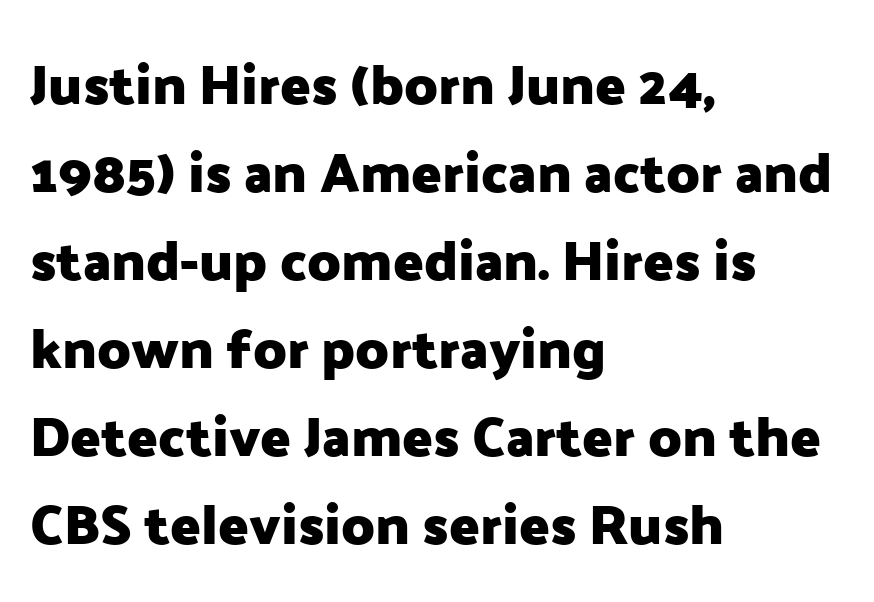
The image shows 56 px heavy sans-serif type, upright; set left-aligned, normal line spacing (1.57x), normal letter spacing, not underlined; low stroke contrast and a medium x-height.
